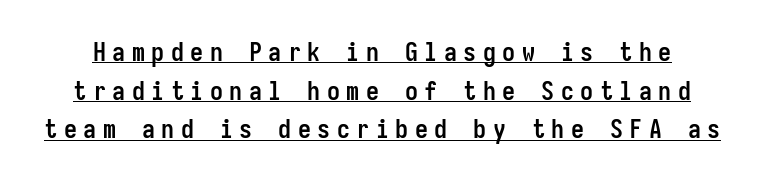
Q: Is the text bold? A: Yes.
Q: Is the text italic (slanted)? A: No, it is upright.
Q: Is the text underlined? A: Yes.
Q: Is the spacing between letters normal or unusually wide? A: Unusually wide.
Q: Is the spacing between lines tight, normal or loose? A: Normal.
